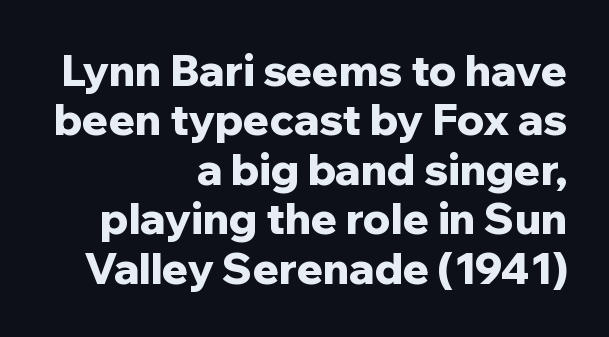
{"serif": "no", "italic": "no", "bold": "yes", "weight": "bold", "width": "normal", "stroke_contrast": "low", "x_height": "medium", "monospaced": "no", "underline": "no", "align": "right", "line_spacing": "tight", "line_spacing_ratio": 1.15, "letter_spacing": "normal", "letter_spacing_em": 0.0, "glyph_px": 43}
